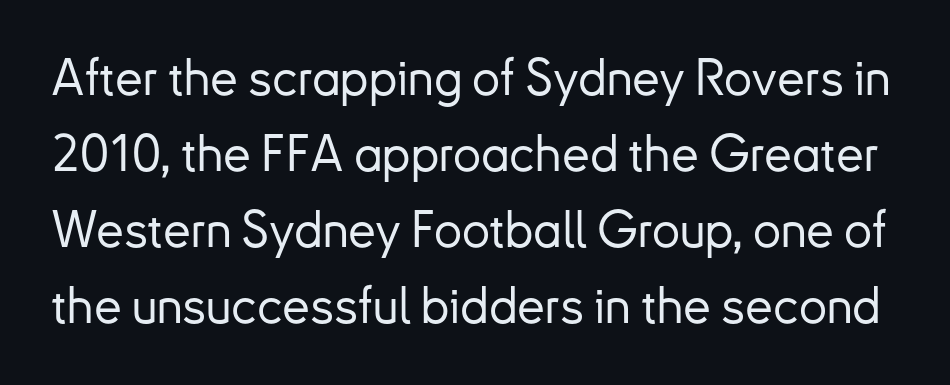
The image shows 50 px sans-serif type, upright; set normal line spacing (1.52x), normal letter spacing, not underlined; low stroke contrast and a small x-height.
